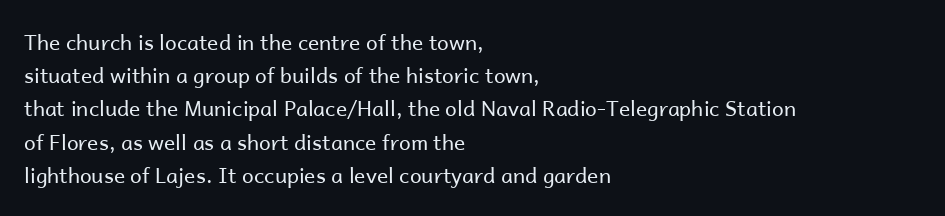
{"italic": "no", "bold": "no", "underline": "no", "align": "left", "line_spacing": "normal", "line_spacing_ratio": 1.58, "letter_spacing": "normal", "letter_spacing_em": 0.0, "glyph_px": 21}
